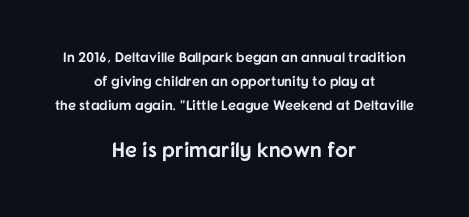
Is the lower block the larger one? Yes — the lower block carries the bigger type. The text block is weighted toward neither margin, spreading evenly from the middle. No extra tracking has been applied to these lines. Honestly, there is no underline to notice here at all. The face used here has the dense, thick strokes of a bold. These lines sit exactly where default settings would place them.
